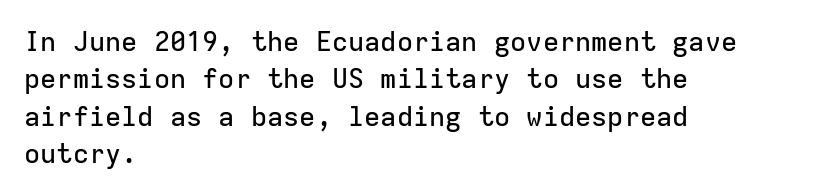
{"italic": "no", "underline": "no", "align": "left", "line_spacing": "normal", "line_spacing_ratio": 1.38, "letter_spacing": "normal", "letter_spacing_em": 0.0, "glyph_px": 27}
